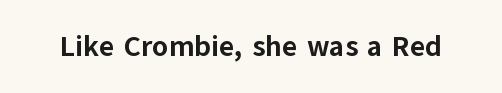
Every stem runs plumb, perpendicular to the baseline. The letters carry no serifs — their stems end cleanly without finishing strokes. The rendering uses natural spacing where letterforms have individual widths. Typographic density is high because the face is bold. Characters follow at the spacing the type designer built in. Any mark beneath the type? The region is blank.
